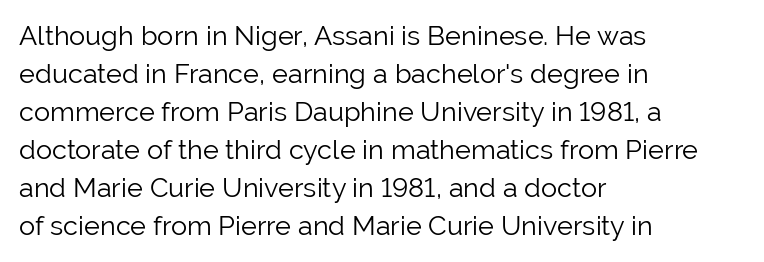
The image shows 27 px text type, upright; set left-aligned, normal line spacing (1.41x), normal letter spacing, not underlined.
